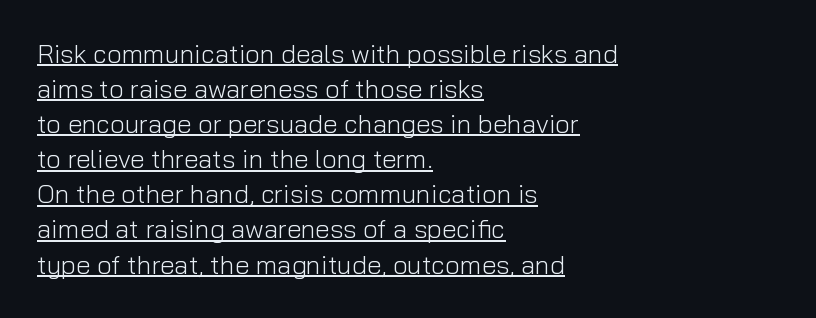
The image shows 26 px text type, upright; set left-aligned, normal line spacing (1.35x), normal letter spacing, underlined.
